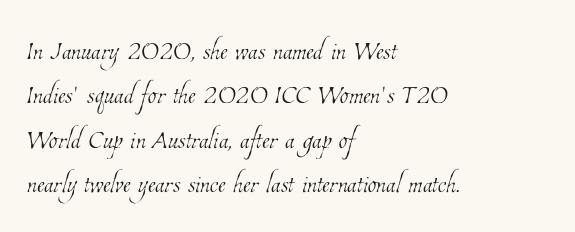
The image shows 35 px thin, condensed type; set left-aligned, normal line spacing (1.27x), normal letter spacing, not underlined; low stroke contrast and a medium x-height.
